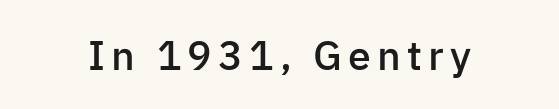
Q: Is the text bold? A: Semi-bold.
Q: Is the text italic (slanted)? A: No, it is upright.
Q: Is the typeface a serif or a sans-serif typeface? A: Sans-serif.
Q: Is the text underlined? A: No.
Q: Width (condensed, normal, or wide)? A: Normal.
Q: Stroke contrast? A: Low.
Q: x-height? A: Medium.
Q: Monospaced? A: No.
